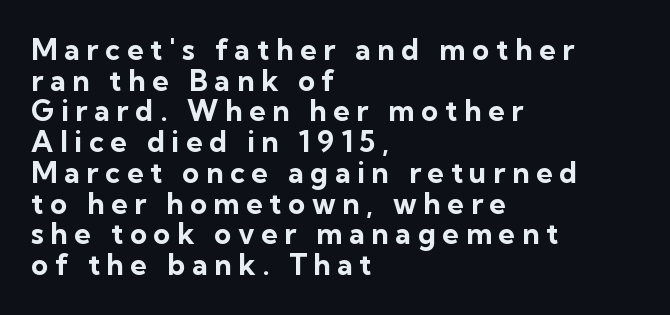
Is this a fixed-width face? No — the glyphs have proportional, varying widths. Short and long lines alike share a common starting point at left. The gaps between neighbouring characters are conspicuously large. The specimen omits any rule beneath the text block's lines. Does the lettering tilt? It doesn't — this is upright. Leading: reduced.
